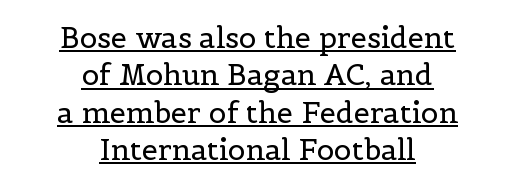
{"serif": "yes", "italic": "no", "bold": "no", "weight": "regular", "width": "normal", "x_height": "medium", "monospaced": "no", "underline": "yes", "align": "center", "line_spacing": "normal", "line_spacing_ratio": 1.29, "letter_spacing": "normal", "letter_spacing_em": 0.0, "glyph_px": 29}
